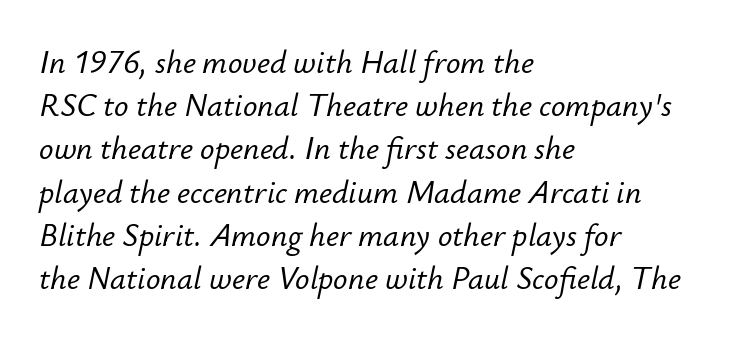
Letters rest on an invisible, unmarked baseline. The lines sit at an ordinary, default distance from one another. Here the glyphs are tracked normally, forming tight word shapes. If you drew a line through each stem, it would be angled. This rendering uses left alignment, leaving the right contour irregular. The face used here is proportionally spaced, like ordinary book or web type.
